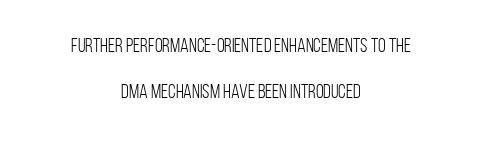
Q: Is the text bold? A: No.
Q: Is the text italic (slanted)? A: No, it is upright.
Q: Is the text underlined? A: No.
Q: How is the paragraph aligned? A: Centered.
Q: Is the spacing between letters normal or unusually wide? A: Normal.
Q: Is the spacing between lines tight, normal or loose? A: Loose.
